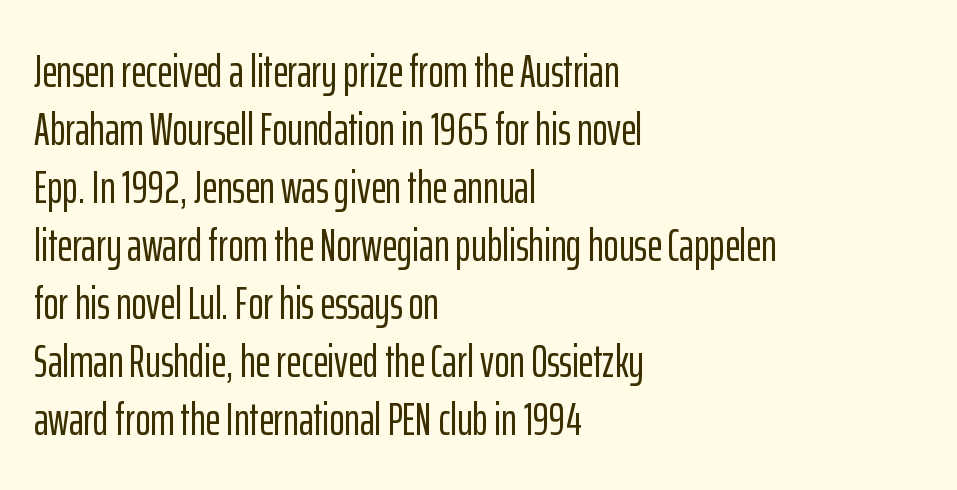
The gap between lines stays unmarked. Looks like regular typesetting: each glyph gets only the width it needs. The ragged edge is on the right, which tells us the setting is flush left. The lines sit at an ordinary, default distance from one another. A typesetter would mark this as roman, not italic.
